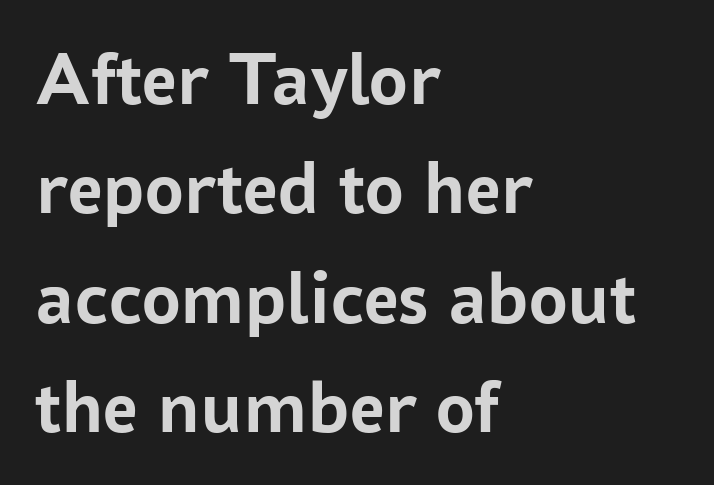
The image shows 77 px semibold sans-serif type, upright; set left-aligned, normal line spacing (1.42x), normal letter spacing, not underlined; low stroke contrast and a medium x-height.
